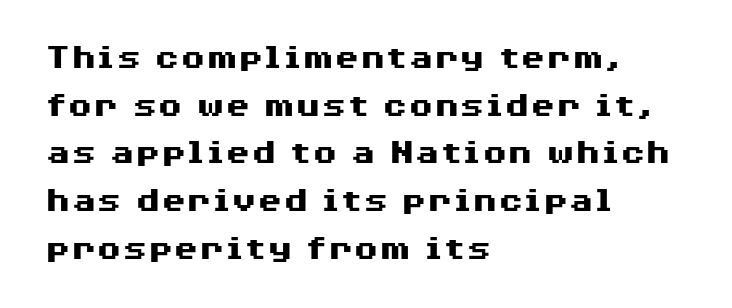
The image shows 37 px heavy, wide sans-serif type, upright; set left-aligned, normal line spacing (1.29x), normal letter spacing, not underlined; medium stroke contrast and a medium x-height.
